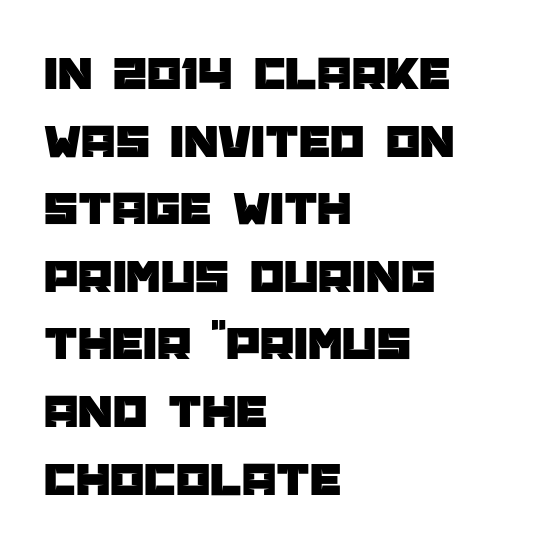
Bare-footed words on every line. Type style note: lacks serifs. Horizontal alignment here is leftward, the default for most running prose. Varying glyph widths throughout — classic text-font behaviour. This sample uses an upright cut, with every glyph sitting square on the baseline. The passage shown stacks its lines at a standard gap.
